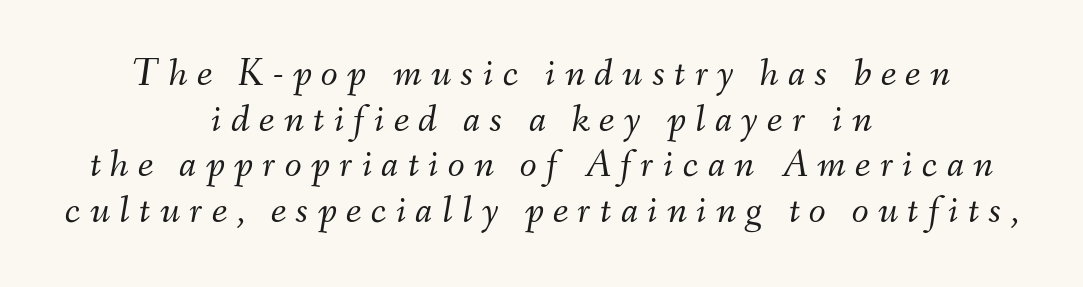
Q: Is the text bold? A: No.
Q: Is the text italic (slanted)? A: Yes, it leans right by about 9 degrees.
Q: Is the text underlined? A: No.
Q: How is the paragraph aligned? A: Centered.
Q: Is the spacing between letters normal or unusually wide? A: Unusually wide.
Q: Width (condensed, normal, or wide)? A: Normal.
Q: Stroke contrast? A: Medium.
Q: x-height? A: Small.
Q: Monospaced? A: No.
